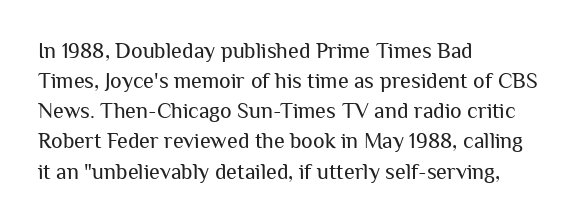
{"italic": "no", "bold": "no", "underline": "no", "align": "left", "line_spacing": "normal", "line_spacing_ratio": 1.37, "letter_spacing": "normal", "letter_spacing_em": 0.0, "glyph_px": 22}
